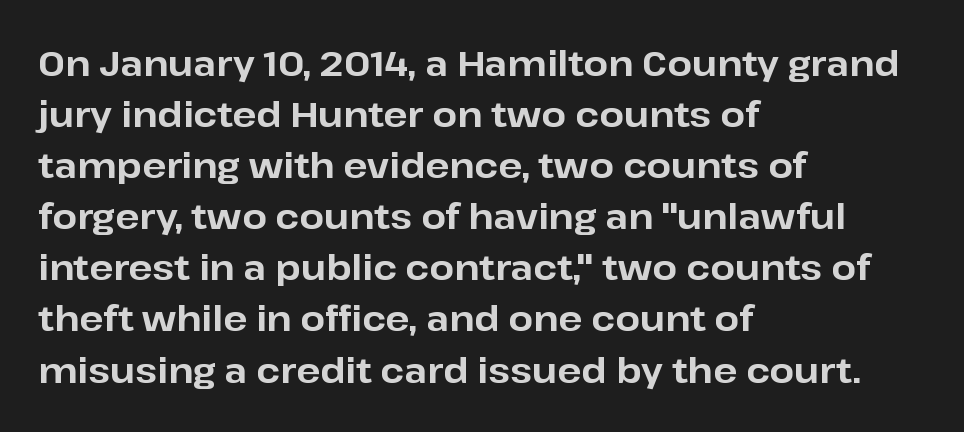
Q: Is the text bold? A: Yes.
Q: Is the text italic (slanted)? A: No, it is upright.
Q: Is the typeface a serif or a sans-serif typeface? A: Sans-serif.
Q: Is the text underlined? A: No.
Q: How is the paragraph aligned? A: Left-aligned.
Q: Is the spacing between letters normal or unusually wide? A: Normal.
Q: Is the spacing between lines tight, normal or loose? A: Normal.
Q: Width (condensed, normal, or wide)? A: Normal.
Q: Stroke contrast? A: Low.
Q: x-height? A: Medium.
Q: Monospaced? A: No.
